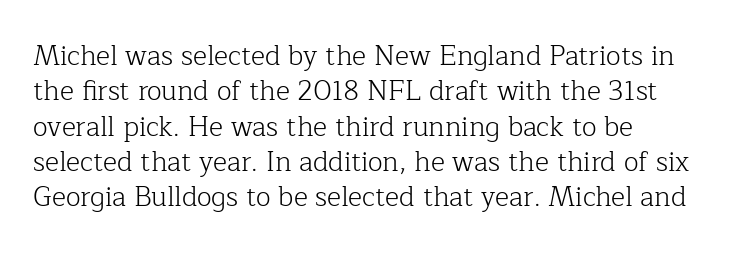
Line beginnings align vertically; line endings do not. The typography opts for an upright posture over an oblique one. Baseline-to-baseline distance is the conventional proportion of letter height. The characters are drawn with everyday or finer stroke widths. Here the glyphs are tracked normally, forming tight word shapes.
